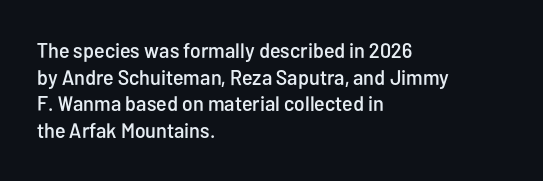
Successive baselines arrive at the customary interval. The space directly below the letters is spotless. The face used here is rendered with its standard letterfit. The rendering anchors every line to the left-hand side.
